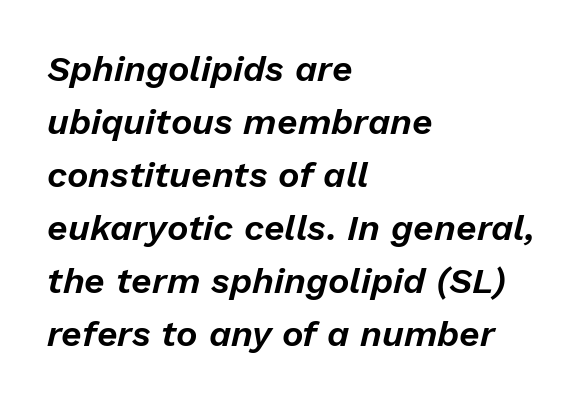
Descender tails drop into unmarked territory. Emphasis-style slanted type is in use. Characters follow at the spacing the type designer built in. The passage is arranged the way most books set body copy — flush left. The face used here is proportionally spaced, like ordinary book or web type. This block has exactly the height ordinary leading produces.
